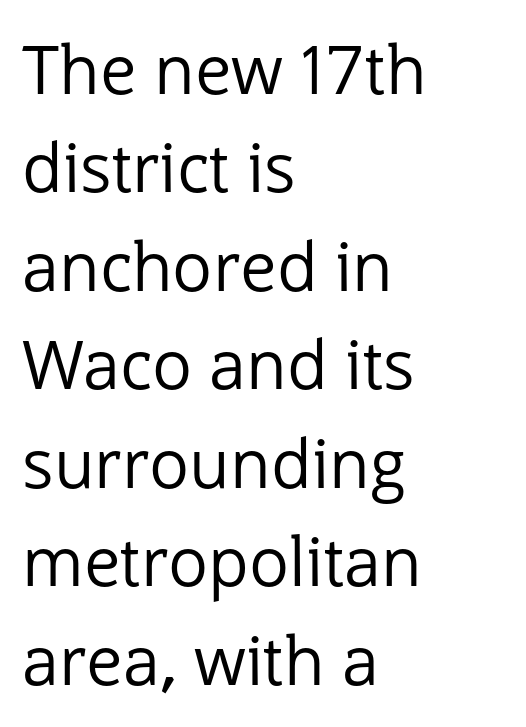
Are there feet on the stems? There aren't — it's a sans. It's the straight-up-and-down kind of type. The typeface has the unassuming heft of standard copy or less. Each letter keeps its own natural width here, so spacing adapts to shape. Observe the ordinary spacing: letters are neighbours, not strangers.
